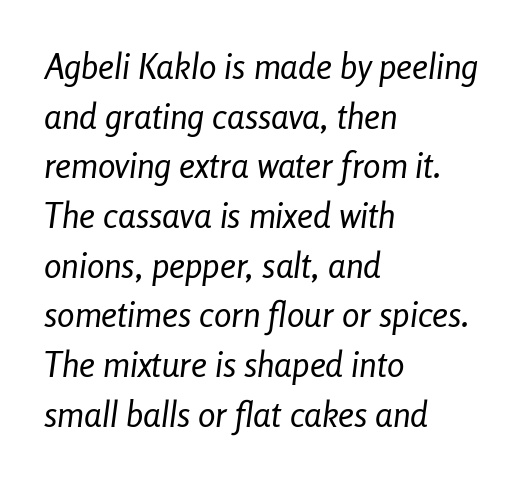
The image shows 35 px regular-weight, condensed type, italic (leaning right); set left-aligned, normal line spacing (1.42x), normal letter spacing, not underlined; low stroke contrast and a medium x-height.
